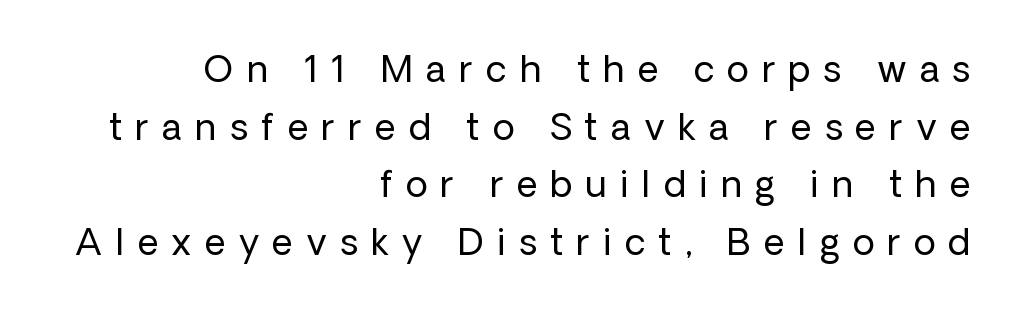
{"serif": "no", "italic": "no", "bold": "no", "weight": "regular", "width": "normal", "stroke_contrast": "low", "x_height": "medium", "monospaced": "no", "underline": "no", "align": "right", "line_spacing": "normal", "line_spacing_ratio": 1.6, "letter_spacing": "wide", "letter_spacing_em": 0.37, "glyph_px": 36}
